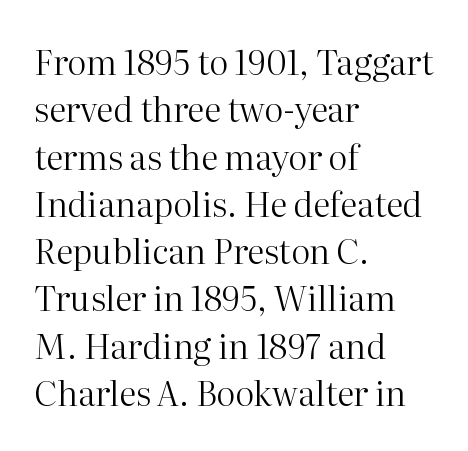
{"serif": "yes", "italic": "no", "bold": "no", "weight": "regular", "width": "normal", "stroke_contrast": "high", "x_height": "medium", "monospaced": "no", "underline": "no", "align": "left", "line_spacing": "normal", "line_spacing_ratio": 1.39, "letter_spacing": "normal", "letter_spacing_em": 0.0, "glyph_px": 34}
